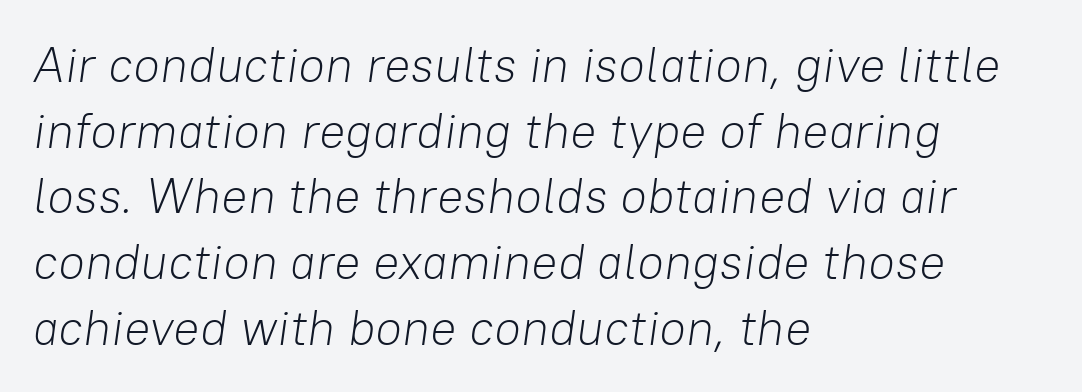
Typeset ragged right — the left edge is the straight one. There's an unmistakable incline to the writing here. Descenders are the only things crossing below the line. The designer left line spacing at the default. Weight class: somewhere from thin through regular.
